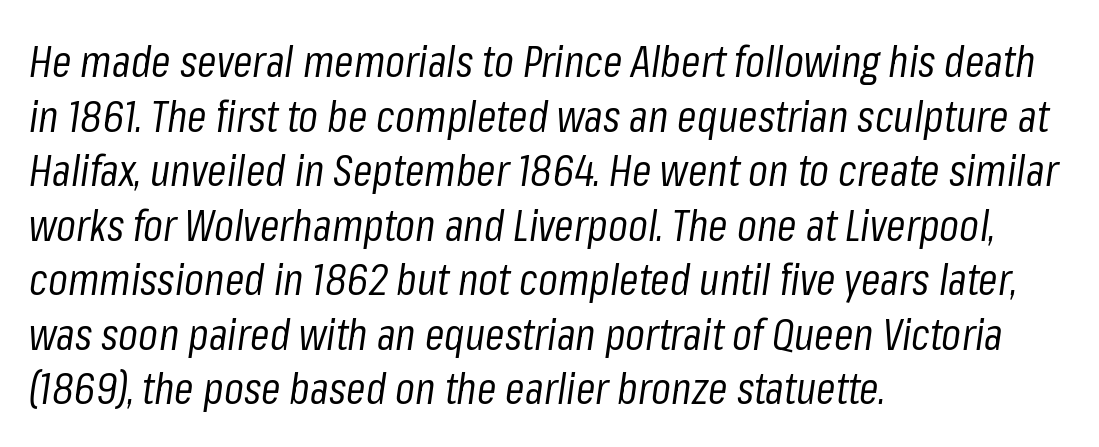
The rendering anchors every line to the left-hand side. When letters slant like this, we call the style italic. How are the letters spaced? Ordinarily, with no added tracking. The passage shown is not bold in any degree. Quick note: underline off. Spacing verdict: proportional, widths tailored to each character.
